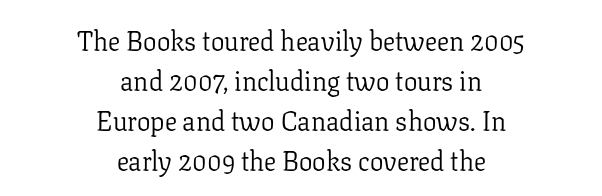
Q: Is the text bold? A: No.
Q: Is the text italic (slanted)? A: No, it is upright.
Q: Is the text underlined? A: No.
Q: How is the paragraph aligned? A: Centered.
Q: Is the spacing between letters normal or unusually wide? A: Normal.
Q: Is the spacing between lines tight, normal or loose? A: Normal.
